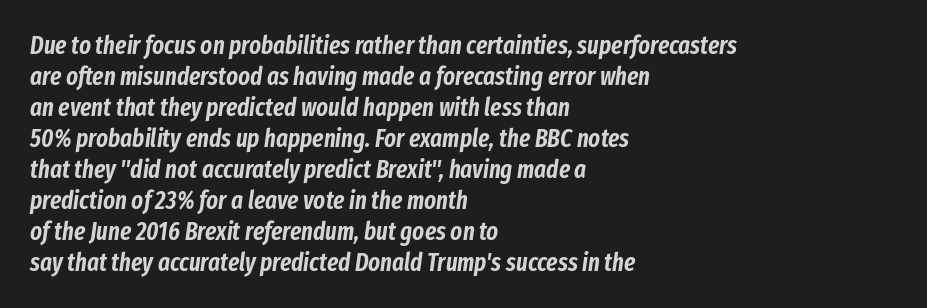
The image shows 25 px text type, italic (leaning right); set left-aligned, line spacing 1.24x, normal letter spacing, not underlined.
